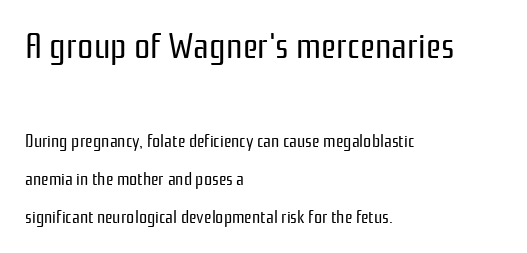
{"serif": "no", "italic": "no", "bold": "no", "weight": "regular", "width": "condensed", "stroke_contrast": "low", "x_height": "medium", "monospaced": "no", "underline": "no", "align": "left", "line_spacing": "loose", "line_spacing_ratio": 2.11, "letter_spacing": "normal", "letter_spacing_em": 0.0, "larger_block": "first", "size_ratio": 2.0, "glyph_px": 36}
